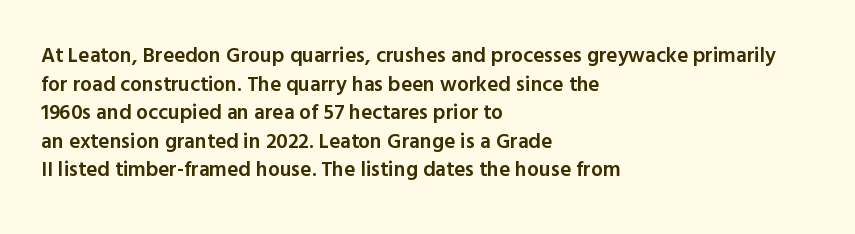
{"italic": "no", "bold": "semi", "underline": "no", "align": "left", "line_spacing": "normal", "line_spacing_ratio": 1.36, "letter_spacing": "normal", "letter_spacing_em": 0.0, "glyph_px": 21}
